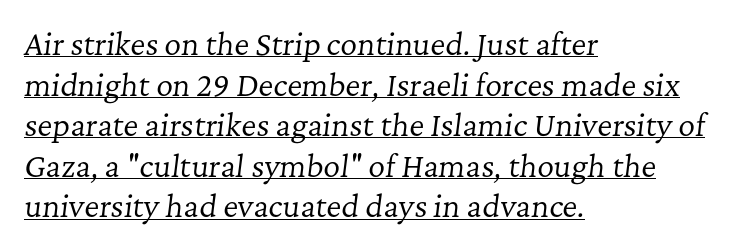
Q: Is the text bold? A: No.
Q: Is the text italic (slanted)? A: Yes, it leans right by about 7 degrees.
Q: Is the typeface a serif or a sans-serif typeface? A: Serif.
Q: Is the text underlined? A: Yes.
Q: How is the paragraph aligned? A: Left-aligned.
Q: Is the spacing between letters normal or unusually wide? A: Normal.
Q: Is the spacing between lines tight, normal or loose? A: Normal.
Q: Width (condensed, normal, or wide)? A: Normal.
Q: Stroke contrast? A: Low.
Q: x-height? A: Medium.
Q: Monospaced? A: No.
